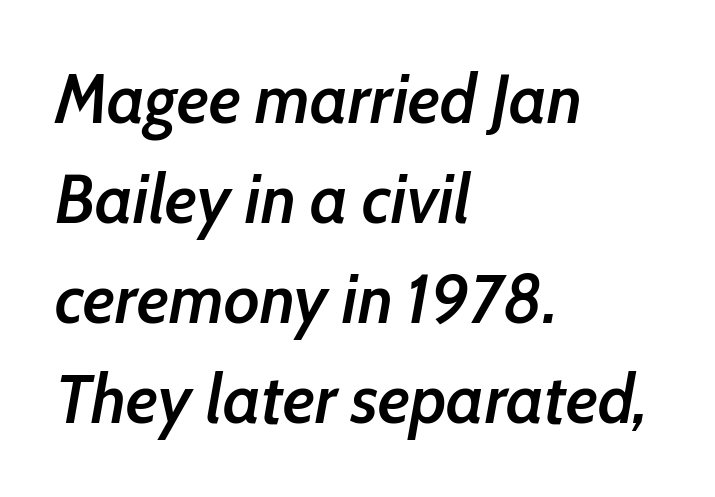
Q: Is the text bold? A: Semi-bold.
Q: Is the text italic (slanted)? A: Yes, it leans right by about 10 degrees.
Q: Is the text underlined? A: No.
Q: How is the paragraph aligned? A: Left-aligned.
Q: Is the spacing between letters normal or unusually wide? A: Normal.
Q: Is the spacing between lines tight, normal or loose? A: Normal.
Q: Width (condensed, normal, or wide)? A: Condensed.
Q: Stroke contrast? A: Low.
Q: x-height? A: Medium.
Q: Monospaced? A: No.
